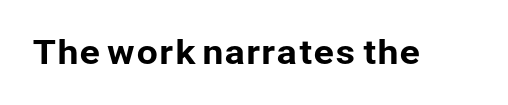
Look at the bottom of the vertical strokes: they stop flat, with no serifs. Just letters on the line, the space beneath them empty. A typesetter would call this proportional, since set widths differ per character. The lettering holds an erect, upright posture throughout. The horizontal fit of the characters is conventional and even.
